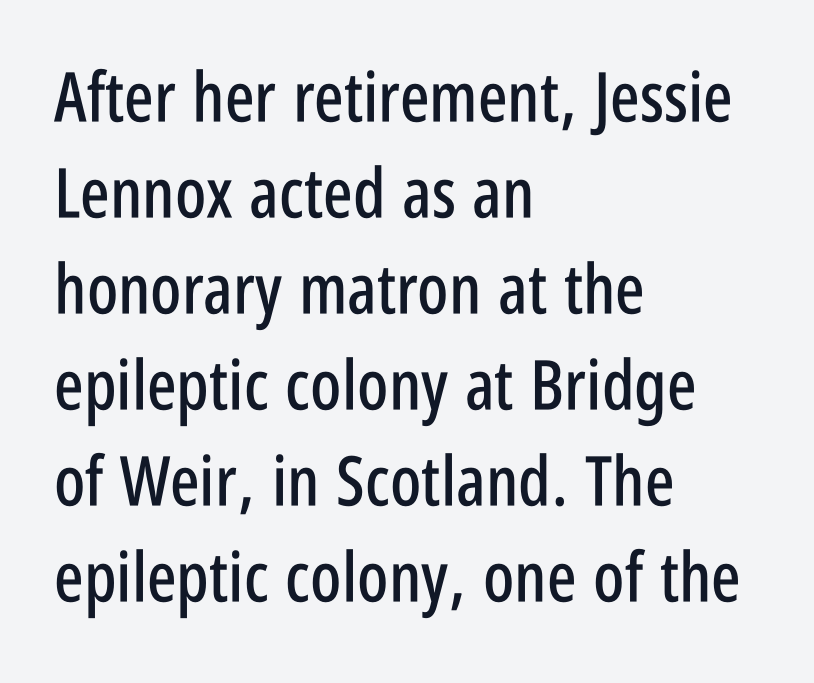
Q: Is the text italic (slanted)? A: No, it is upright.
Q: Is the typeface a serif or a sans-serif typeface? A: Sans-serif.
Q: Is the text underlined? A: No.
Q: How is the paragraph aligned? A: Left-aligned.
Q: Is the spacing between letters normal or unusually wide? A: Normal.
Q: Is the spacing between lines tight, normal or loose? A: Normal.
Q: Width (condensed, normal, or wide)? A: Condensed.
Q: Stroke contrast? A: Low.
Q: x-height? A: Large.
Q: Monospaced? A: No.
